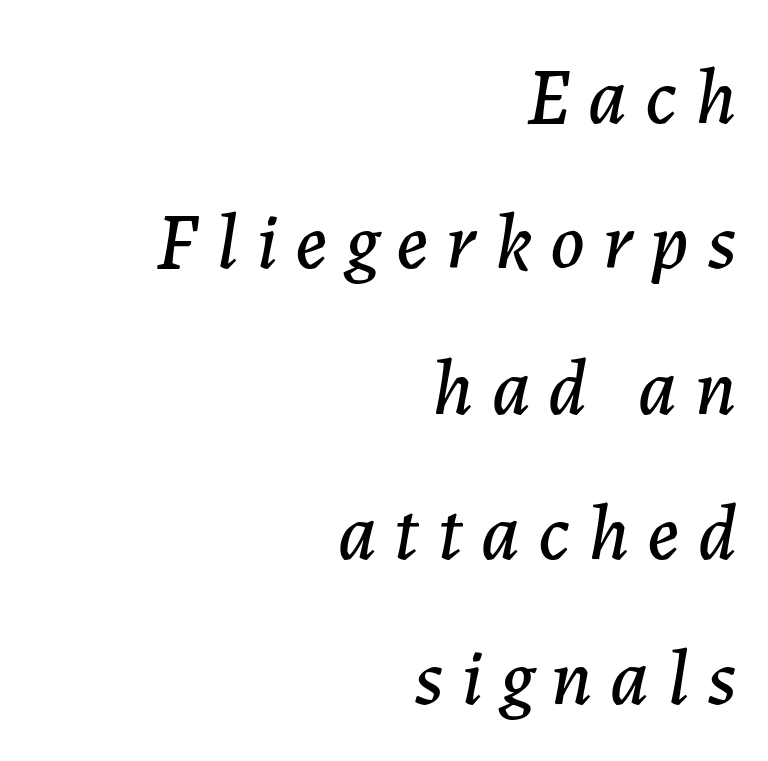
Q: Is the text italic (slanted)? A: Yes, it leans right by about 7 degrees.
Q: Is the text underlined? A: No.
Q: How is the paragraph aligned? A: Right-aligned.
Q: Is the spacing between letters normal or unusually wide? A: Unusually wide.
Q: Width (condensed, normal, or wide)? A: Normal.
Q: Stroke contrast? A: Low.
Q: x-height? A: Medium.
Q: Monospaced? A: No.
